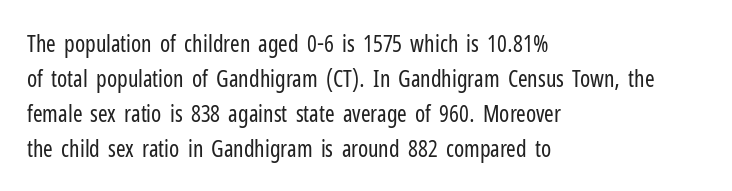
Weight: not bold — regular or lighter. The typesetter chose a ragged-right arrangement here. Each new line begins a customary step beneath the previous one. You could call the tracking neutral — neither tight nor loose. Only glyphs here, with clear space below each row. You can tell it's not italic because the verticals are truly vertical.
